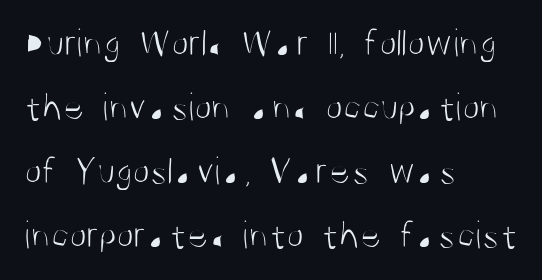
Q: Is the text bold? A: No.
Q: Is the text italic (slanted)? A: No, it is upright.
Q: Is the typeface a serif or a sans-serif typeface? A: Sans-serif.
Q: Is the text underlined? A: No.
Q: How is the paragraph aligned? A: Left-aligned.
Q: Is the spacing between letters normal or unusually wide? A: Normal.
Q: Is the spacing between lines tight, normal or loose? A: Normal.
Q: Width (condensed, normal, or wide)? A: Condensed.
Q: Stroke contrast? A: Medium.
Q: x-height? A: Large.
Q: Monospaced? A: No.
